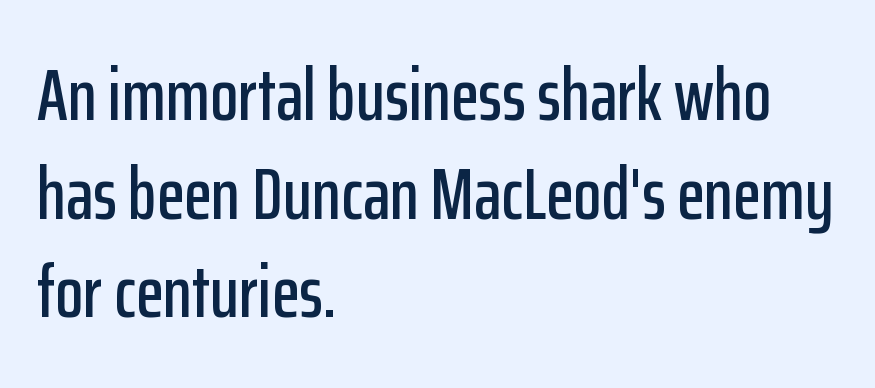
Type without underlining. The rendering anchors every line to the left-hand side. Default kerning and tracking; the words read as compact shapes. Horizontal bands of white between lines are of average thickness. The characters display no serif detailing; their extremities are plain.
